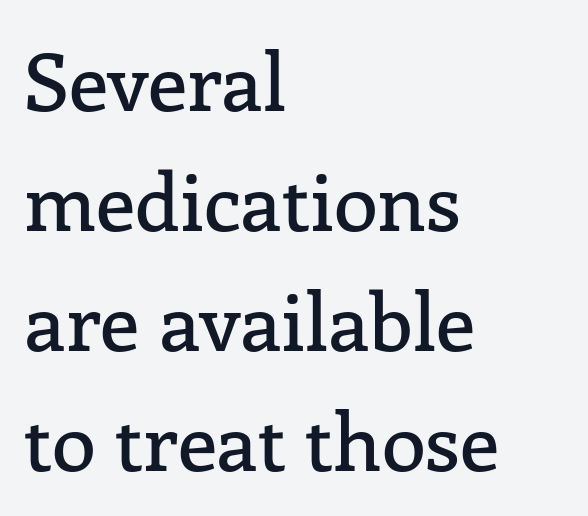
Q: Is the text italic (slanted)? A: No, it is upright.
Q: Is the typeface a serif or a sans-serif typeface? A: Serif.
Q: Is the text underlined? A: No.
Q: How is the paragraph aligned? A: Left-aligned.
Q: Is the spacing between letters normal or unusually wide? A: Normal.
Q: Is the spacing between lines tight, normal or loose? A: Normal.
Q: Width (condensed, normal, or wide)? A: Normal.
Q: Stroke contrast? A: Low.
Q: x-height? A: Medium.
Q: Monospaced? A: No.
